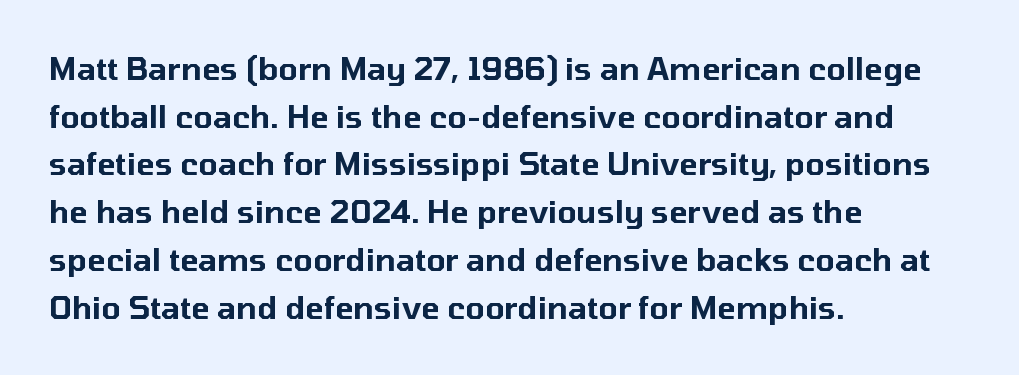
Q: Is the text italic (slanted)? A: No, it is upright.
Q: Is the typeface a serif or a sans-serif typeface? A: Sans-serif.
Q: Is the text underlined? A: No.
Q: How is the paragraph aligned? A: Left-aligned.
Q: Is the spacing between letters normal or unusually wide? A: Normal.
Q: Is the spacing between lines tight, normal or loose? A: Normal.
Q: Width (condensed, normal, or wide)? A: Normal.
Q: Stroke contrast? A: Low.
Q: x-height? A: Medium.
Q: Monospaced? A: No.
